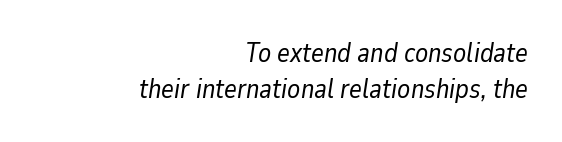
{"italic": "yes", "lean": "right", "slant_degrees": 9, "bold": "no", "underline": "no", "align": "right", "line_spacing": "normal", "line_spacing_ratio": 1.32, "letter_spacing": "normal", "letter_spacing_em": 0.0, "glyph_px": 27}
